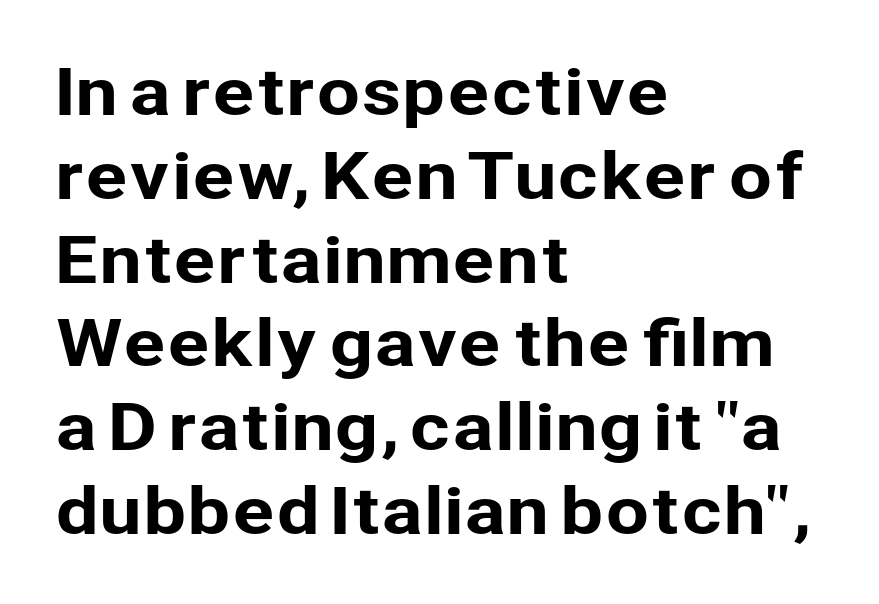
Each row of text sits above clean, open space. The face used here is proportionally spaced, like ordinary book or web type. Nobody touched the tracking dial on this one. The type sits square on the baseline with zero lean.
